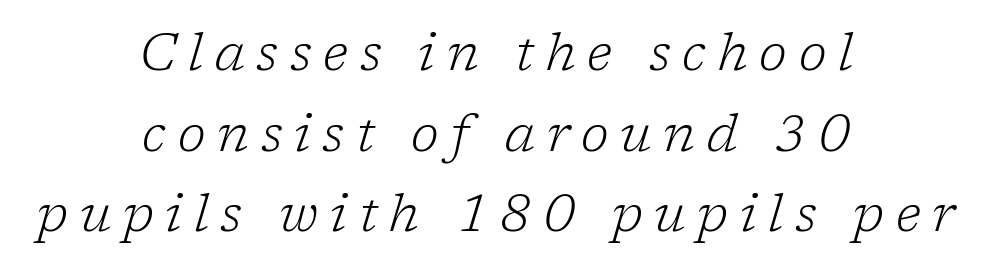
{"serif": "yes", "italic": "yes", "lean": "right", "slant_degrees": 17, "bold": "no", "weight": "light", "width": "normal", "stroke_contrast": "low", "x_height": "medium", "monospaced": "no", "underline": "no", "align": "center", "line_spacing": "normal", "line_spacing_ratio": 1.58, "letter_spacing": "wide", "letter_spacing_em": 0.23, "glyph_px": 51}
